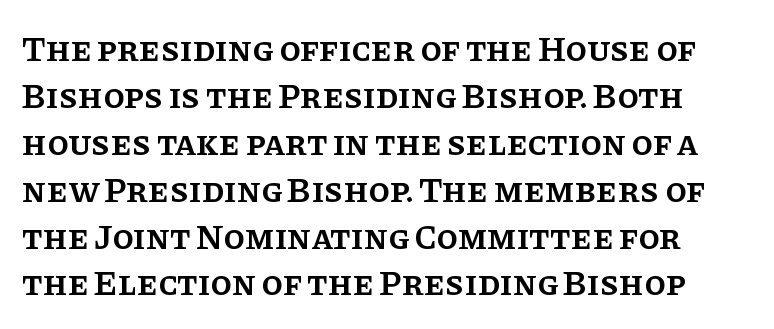
Posture: upright roman. Leading matches the norm, producing a regular column. The typeface chosen for these lines features serifs. Note the varied advance widths — an 'i' is clearly narrower than an 'm'. Notice the strokes are somewhat thickened but not fully heavy: this is a semibold.
